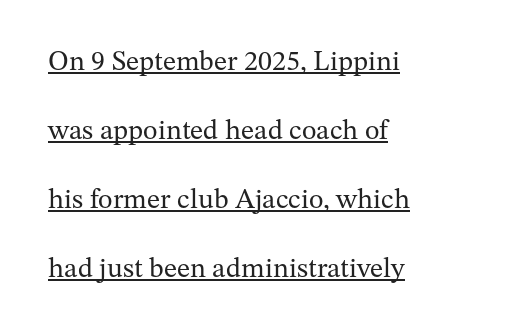
Q: Is the text bold? A: No.
Q: Is the text italic (slanted)? A: No, it is upright.
Q: Is the typeface a serif or a sans-serif typeface? A: Serif.
Q: Is the text underlined? A: Yes.
Q: How is the paragraph aligned? A: Left-aligned.
Q: Is the spacing between letters normal or unusually wide? A: Normal.
Q: Is the spacing between lines tight, normal or loose? A: Loose.
Q: Width (condensed, normal, or wide)? A: Normal.
Q: Stroke contrast? A: Medium.
Q: x-height? A: Medium.
Q: Monospaced? A: No.
